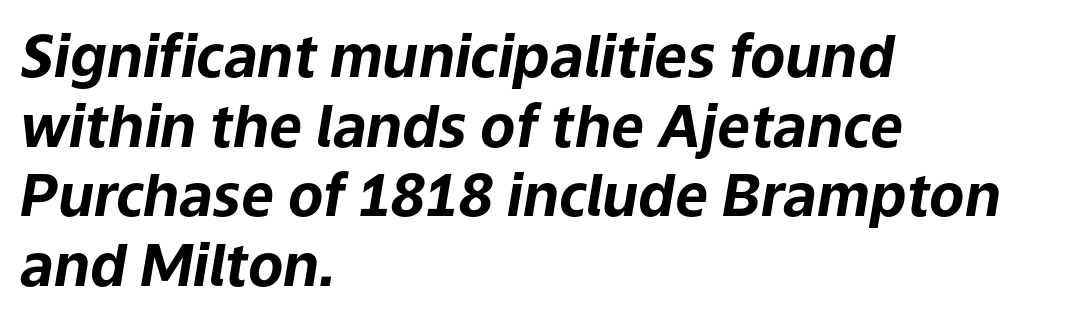
The image shows 58 px bold type, italic (leaning right); set left-aligned, line spacing 1.2x, normal letter spacing, not underlined; low stroke contrast and a medium x-height.
